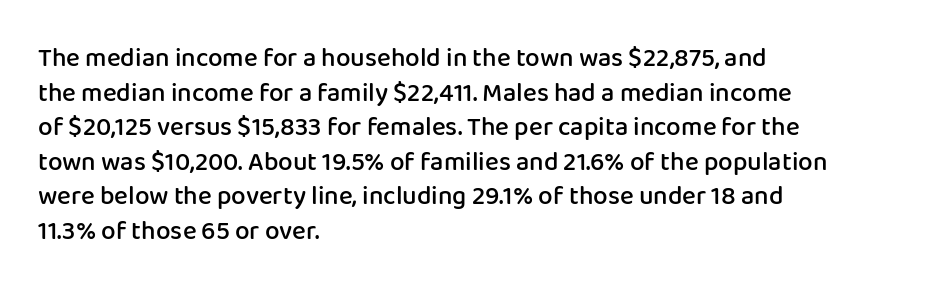
The image shows 26 px text type, upright; set left-aligned, normal line spacing (1.33x), normal letter spacing, not underlined.
